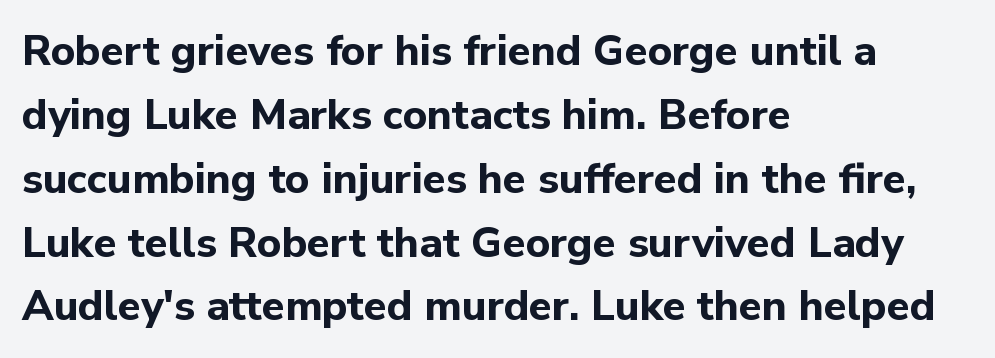
{"serif": "no", "italic": "no", "bold": "yes", "weight": "bold", "width": "normal", "stroke_contrast": "low", "x_height": "medium", "monospaced": "no", "underline": "no", "align": "left", "line_spacing": "normal", "line_spacing_ratio": 1.52, "letter_spacing": "normal", "letter_spacing_em": 0.0, "glyph_px": 42}
